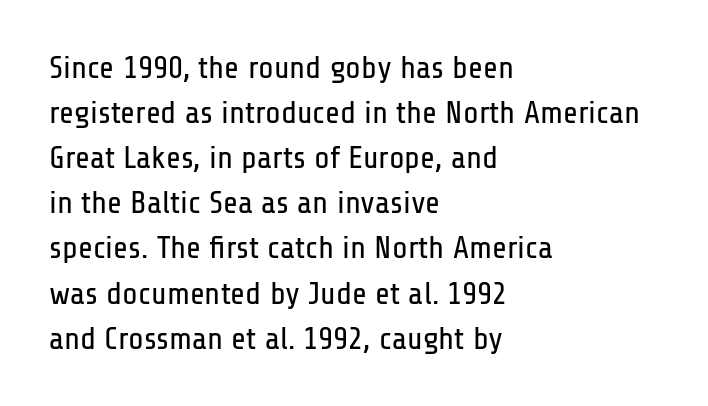
{"serif": "no", "italic": "no", "bold": "no", "weight": "regular", "width": "condensed", "stroke_contrast": "low", "x_height": "medium", "monospaced": "no", "underline": "no", "align": "left", "line_spacing": "normal", "line_spacing_ratio": 1.41, "letter_spacing": "normal", "letter_spacing_em": 0.0, "glyph_px": 32}
